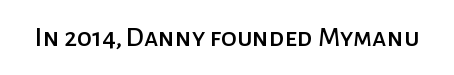
Q: Is the text italic (slanted)? A: No, it is upright.
Q: Is the typeface a serif or a sans-serif typeface? A: Sans-serif.
Q: Is the text underlined? A: No.
Q: Is the spacing between letters normal or unusually wide? A: Normal.
Q: Width (condensed, normal, or wide)? A: Normal.
Q: Stroke contrast? A: Low.
Q: x-height? A: Medium.
Q: Monospaced? A: No.
